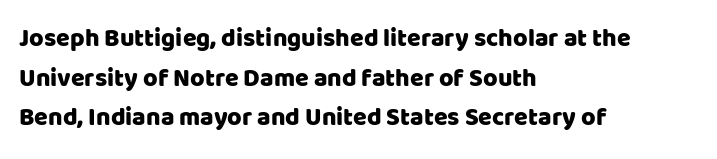
{"italic": "no", "underline": "no", "align": "left", "line_spacing": "normal", "line_spacing_ratio": 1.59, "letter_spacing": "normal", "letter_spacing_em": 0.0, "glyph_px": 25}
